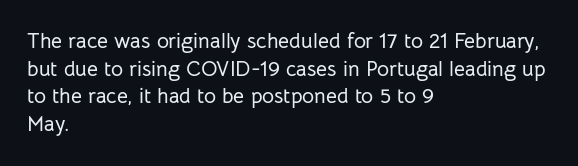
Every character sits straight up, as roman type does. Decoration check: the copy has no underline. A normal amount of white space separates one row of letters from the next. The passage shown has conventional tracking throughout.
